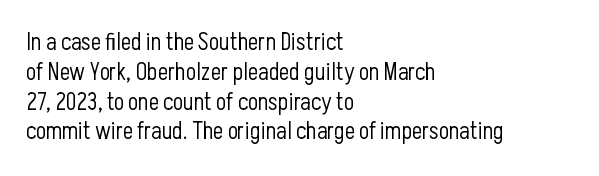
If you drew a line through each stem, it would be perfectly vertical. Tracking value appears to be zero — textbook default spacing. The rag falls on the right side of this text block. The face looks like a standard text weight, possibly lighter. The string is rendered with underlining switched off.
